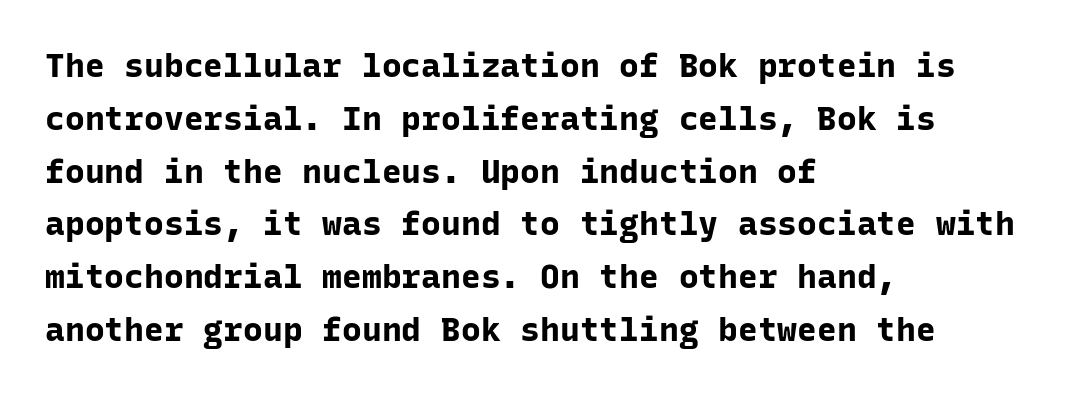
{"serif": "no", "italic": "no", "bold": "yes", "weight": "bold", "width": "normal", "stroke_contrast": "low", "x_height": "medium", "monospaced": "yes", "underline": "no", "align": "left", "line_spacing": "normal", "line_spacing_ratio": 1.6, "letter_spacing": "normal", "letter_spacing_em": 0.0, "glyph_px": 33}
